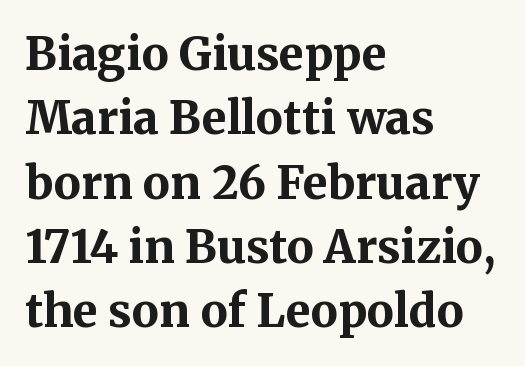
This block has exactly the height ordinary leading produces. A typesetter would label this face a serif. Type without underlining. This sample uses an upright cut, with every glyph sitting square on the baseline.
